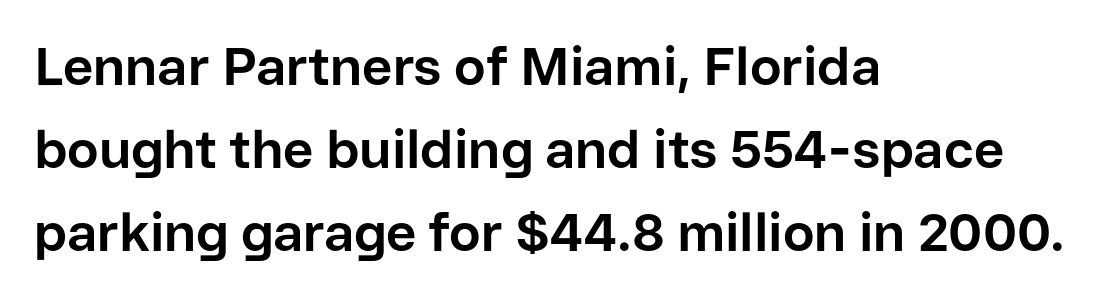
The image shows 53 px bold sans-serif type, upright; set left-aligned, normal line spacing (1.57x), normal letter spacing, not underlined; low stroke contrast and a medium x-height.
